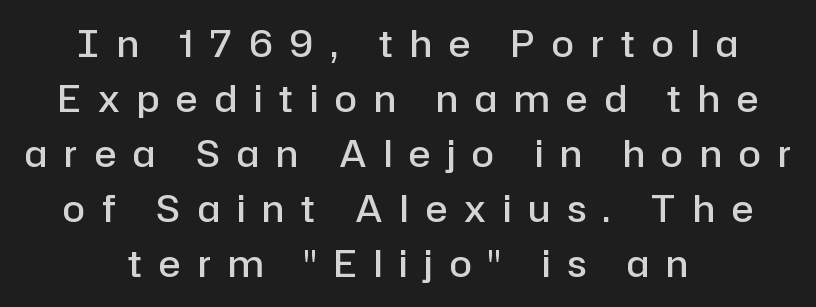
{"serif": "no", "italic": "no", "bold": "semi", "weight": "semibold", "width": "normal", "stroke_contrast": "low", "x_height": "medium", "monospaced": "no", "underline": "no", "align": "center", "line_spacing": "normal", "line_spacing_ratio": 1.53, "letter_spacing": "wide", "letter_spacing_em": 0.48, "glyph_px": 36}
